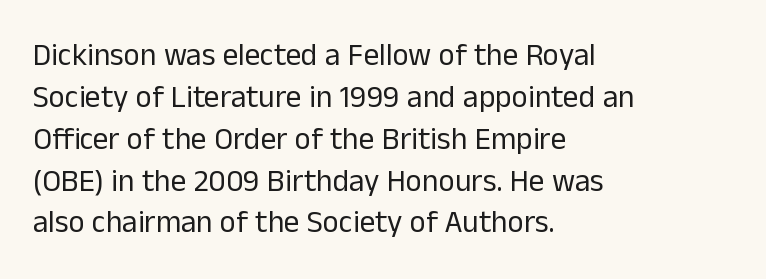
Q: Is the text bold? A: No.
Q: Is the text italic (slanted)? A: No, it is upright.
Q: Is the typeface a serif or a sans-serif typeface? A: Sans-serif.
Q: Is the text underlined? A: No.
Q: How is the paragraph aligned? A: Left-aligned.
Q: Is the spacing between letters normal or unusually wide? A: Normal.
Q: Is the spacing between lines tight, normal or loose? A: Normal.
Q: Width (condensed, normal, or wide)? A: Normal.
Q: Stroke contrast? A: Low.
Q: x-height? A: Medium.
Q: Monospaced? A: No.
